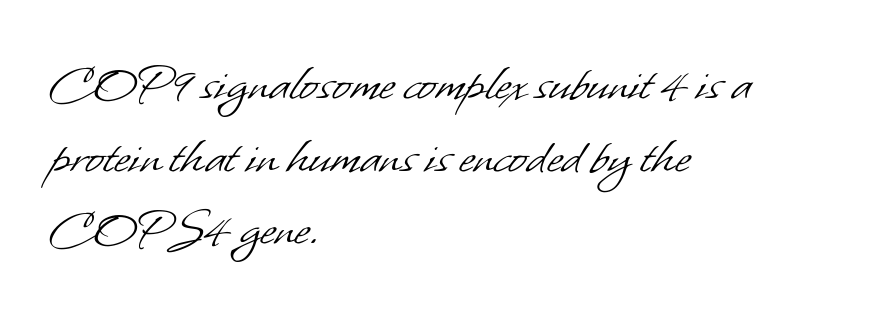
The image shows 55 px light sans-serif type; set left-aligned, normal line spacing (1.32x), normal letter spacing, not underlined; low stroke contrast and a small x-height.
